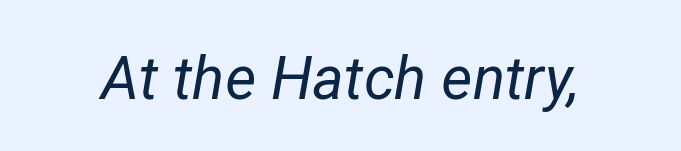
Q: Is the text bold? A: No.
Q: Is the text italic (slanted)? A: Yes, it leans right by about 12 degrees.
Q: Is the text underlined? A: No.
Q: Is the spacing between letters normal or unusually wide? A: Normal.
Q: Width (condensed, normal, or wide)? A: Normal.
Q: Stroke contrast? A: Low.
Q: x-height? A: Medium.
Q: Monospaced? A: No.
